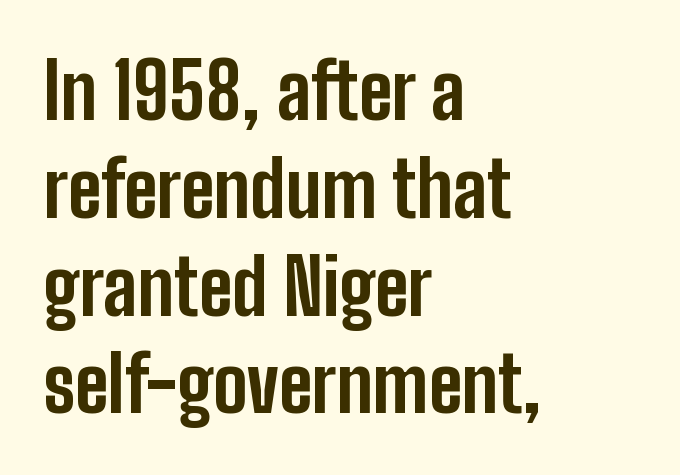
The image shows 77 px bold, condensed sans-serif type, upright; set left-aligned, normal line spacing (1.27x), normal letter spacing, not underlined; low stroke contrast and a medium x-height.
